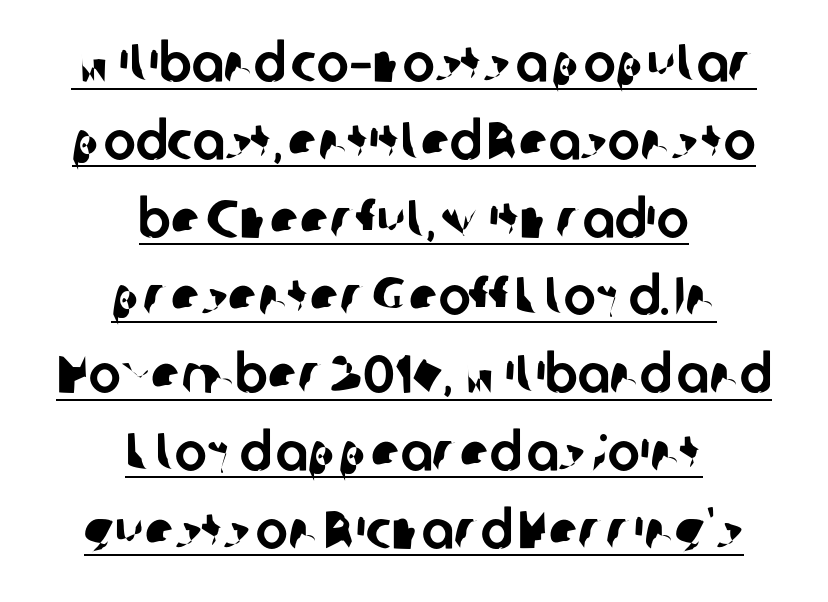
The image shows 54 px sans-serif type; set centered, normal line spacing (1.44x), normal letter spacing, underlined; low stroke contrast and a medium x-height.
